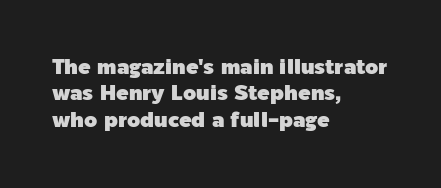
Is there much room between lines? A standard amount, neither cramped nor airy. The line texture is even and compact thanks to regular tracking. In terms of posture, this sample is upright. The paragraph has a hard left edge and a soft right edge. The strip under each line holds only bare page.
